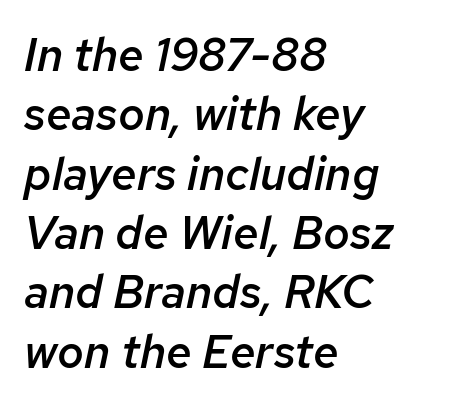
{"italic": "yes", "lean": "right", "slant_degrees": 12, "bold": "semi", "weight": "semibold", "width": "normal", "stroke_contrast": "low", "x_height": "medium", "monospaced": "no", "underline": "no", "align": "left", "line_spacing": "normal", "line_spacing_ratio": 1.29, "letter_spacing": "normal", "letter_spacing_em": 0.0, "glyph_px": 46}
